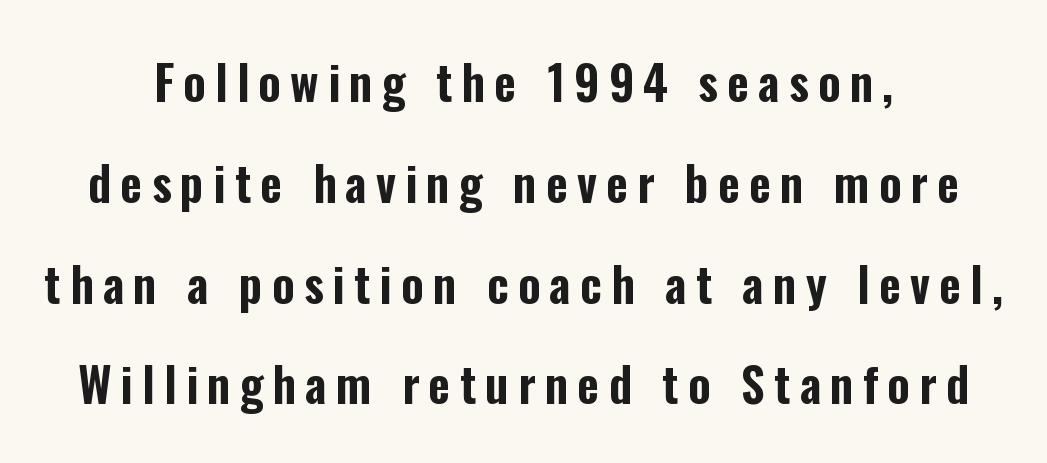
The image shows 48 px condensed sans-serif type, upright; set centered, loose line spacing (2.1x), not underlined; low stroke contrast and a medium x-height.
